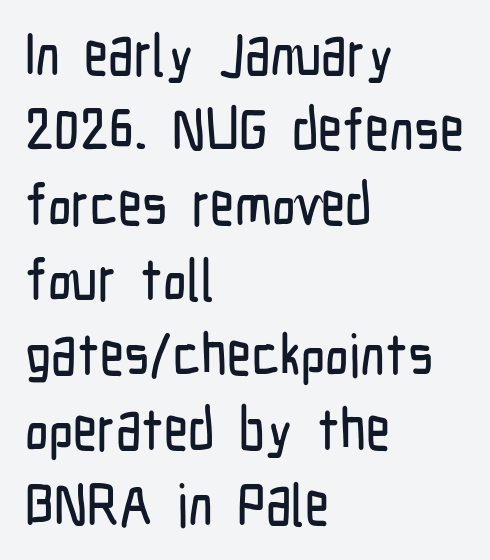
Q: Is the text italic (slanted)? A: No, it is upright.
Q: Is the typeface a serif or a sans-serif typeface? A: Sans-serif.
Q: Is the text underlined? A: No.
Q: How is the paragraph aligned? A: Left-aligned.
Q: Is the spacing between letters normal or unusually wide? A: Normal.
Q: Is the spacing between lines tight, normal or loose? A: Normal.
Q: Width (condensed, normal, or wide)? A: Condensed.
Q: Stroke contrast? A: Low.
Q: x-height? A: Medium.
Q: Monospaced? A: No.
